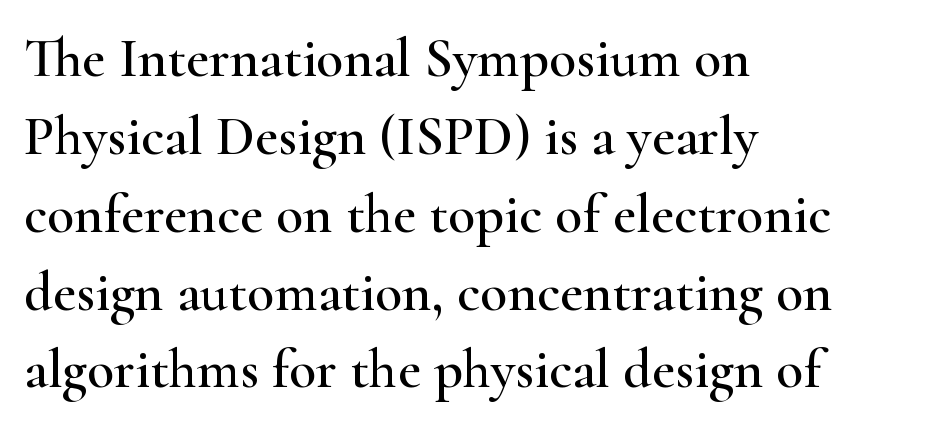
Small tapered or slab feet sit at the stroke ends, so this counts as serif. The paragraph shown leans on its left margin. The zone under the glyphs is completely vacant. Vertical strokes here are truly vertical. Students, observe: this is what conventionally led text looks like. Nothing unusual about the tracking: characters are spaced as the font intends.
